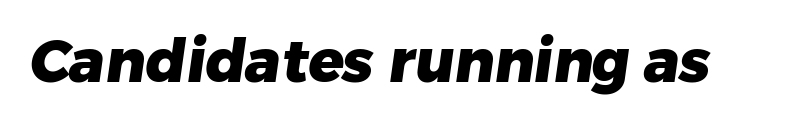
Q: Is the text bold? A: Yes.
Q: Is the typeface a serif or a sans-serif typeface? A: Sans-serif.
Q: Is the text underlined? A: No.
Q: Is the spacing between letters normal or unusually wide? A: Normal.
Q: Width (condensed, normal, or wide)? A: Normal.
Q: Stroke contrast? A: Low.
Q: x-height? A: Medium.
Q: Monospaced? A: No.
